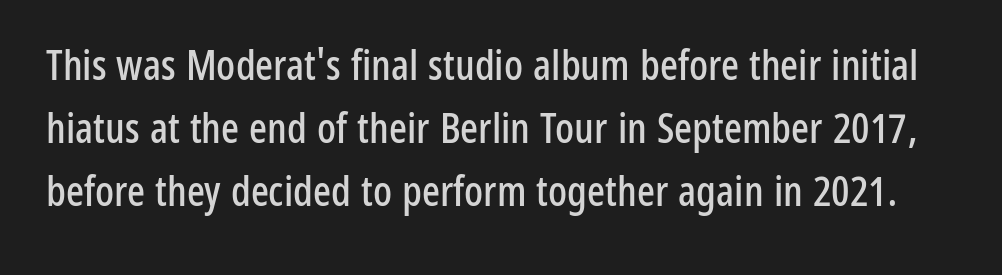
A typesetter would call this proportional, since set widths differ per character. I'd call this a sans setting — the letters go barefoot. Has an underline been added? It has not. The specimen reads as upright at a glance. Regular leading.
